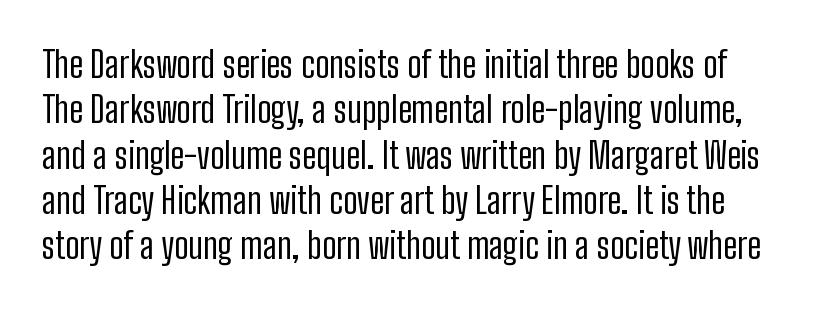
The image shows 36 px regular-weight, condensed sans-serif type, upright; set normal line spacing (1.26x), normal letter spacing, not underlined; low stroke contrast and a medium x-height.
